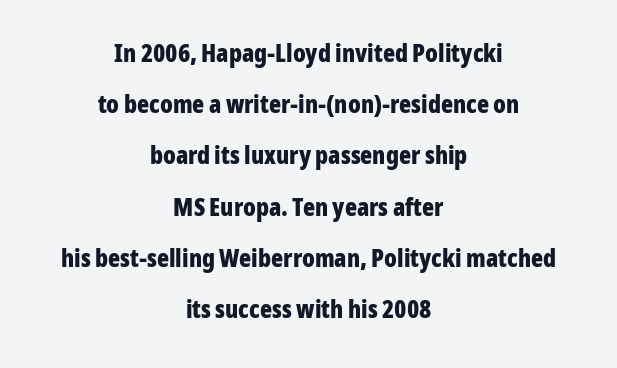
{"italic": "no", "bold": "yes", "underline": "no", "align": "center", "line_spacing": "loose", "line_spacing_ratio": 2.05, "letter_spacing": "normal", "letter_spacing_em": 0.0, "glyph_px": 25}
